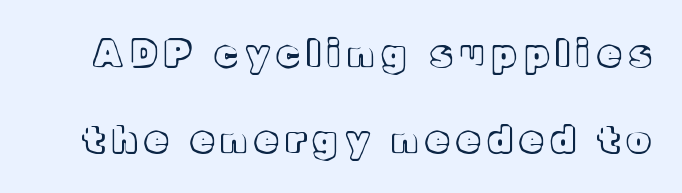
Q: Is the text italic (slanted)? A: No, it is upright.
Q: Is the text underlined? A: No.
Q: Is the spacing between letters normal or unusually wide? A: Unusually wide.
Q: Is the spacing between lines tight, normal or loose? A: Loose.
Q: Width (condensed, normal, or wide)? A: Normal.
Q: x-height? A: Medium.
Q: Monospaced? A: No.
